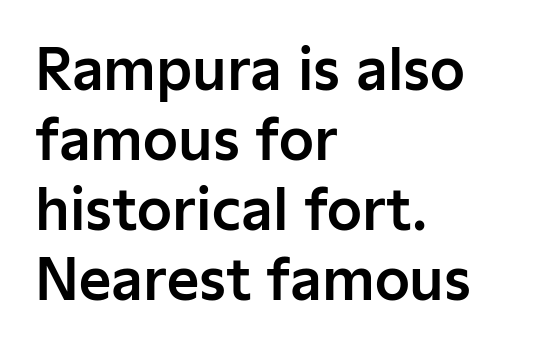
Default kerning and tracking; the words read as compact shapes. The rendering shows plain stroke endings on the letterforms — a sans-serif design. The letters stand straight up with perfectly vertical stems. The lines are quadded left.
